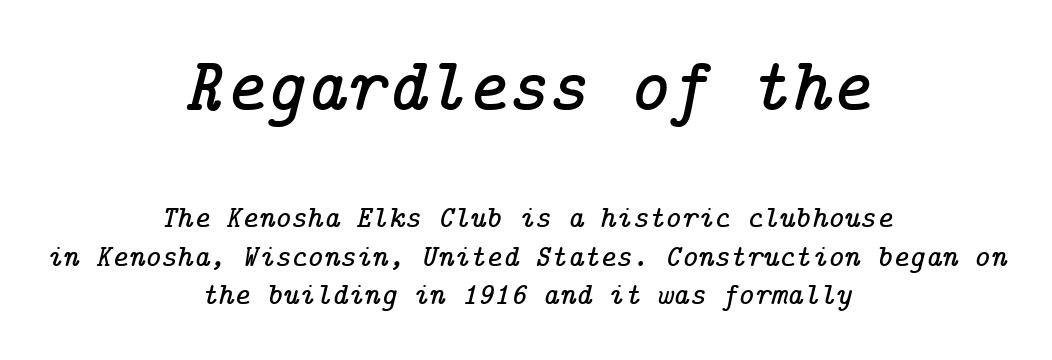
Decoration check: the copy has no underline. Typeset on center — no edge is straight. This sample uses a serif face. The vertical gap from one line to the next is medium.
